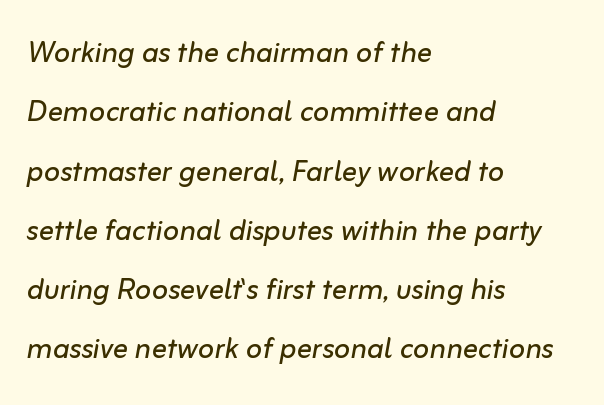
{"italic": "yes", "lean": "right", "slant_degrees": 10, "bold": "no", "weight": "regular", "width": "normal", "stroke_contrast": "low", "x_height": "medium", "monospaced": "no", "underline": "no", "align": "left", "line_spacing": "normal", "line_spacing_ratio": 1.56, "letter_spacing": "normal", "letter_spacing_em": 0.0, "glyph_px": 38}
